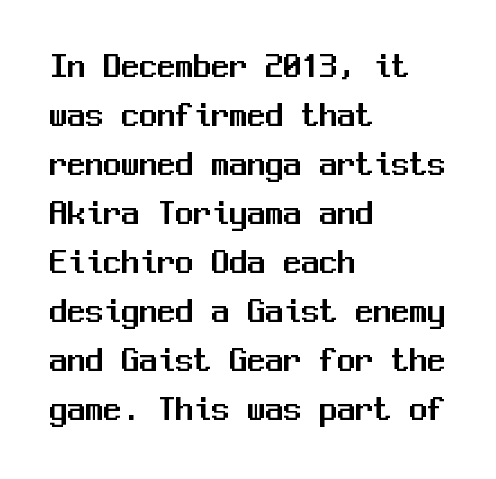
{"serif": "no", "italic": "no", "width": "normal", "stroke_contrast": "medium", "x_height": "medium", "monospaced": "yes", "underline": "no", "align": "left", "line_spacing": "normal", "line_spacing_ratio": 1.36, "letter_spacing": "normal", "letter_spacing_em": 0.0, "glyph_px": 36}
